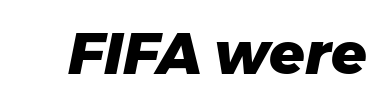
The image shows 58 px heavy type, italic (leaning right); set normal letter spacing, not underlined; low stroke contrast and a medium x-height.
